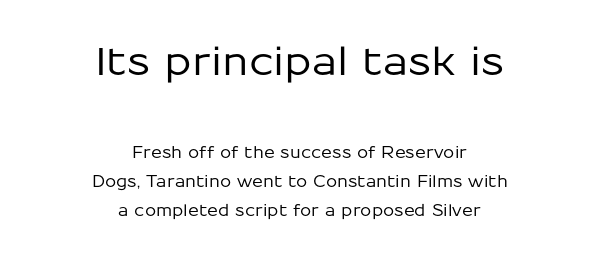
{"serif": "no", "italic": "no", "width": "normal", "stroke_contrast": "low", "x_height": "medium", "monospaced": "no", "underline": "no", "align": "center", "line_spacing_ratio": 1.81, "letter_spacing": "normal", "letter_spacing_em": 0.0, "larger_block": "first", "size_ratio": 2.44, "glyph_px": 39}
